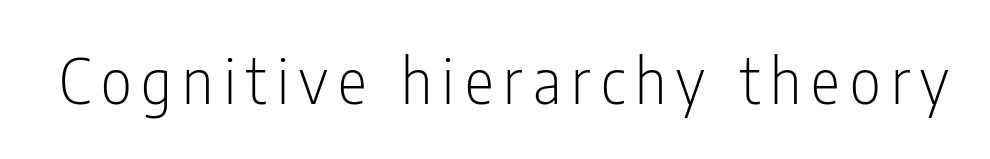
The lettering holds an erect, upright posture throughout. The weight tops out at a normal text grade. The passage shown is typed in a proportional face where columns would drift. Regarding serifs, this sample does without them. The foot of each line stays bare and open.
